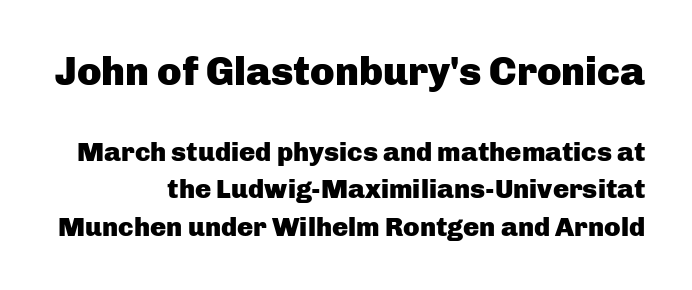
The image shows 40 px heavy sans-serif type, upright; set normal line spacing (1.39x), normal letter spacing, not underlined; the first (top) block is 1.48x larger; low stroke contrast and a medium x-height.
